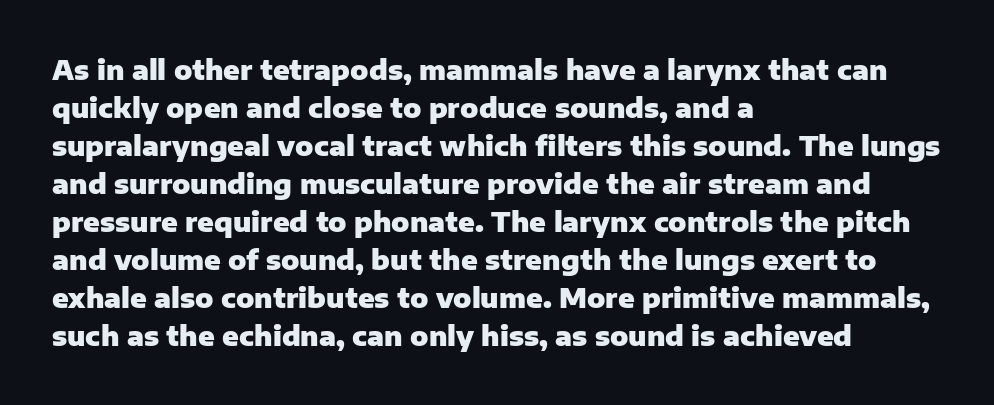
The image shows 27 px bold type, upright; set left-aligned, normal line spacing (1.41x), normal letter spacing, not underlined.
